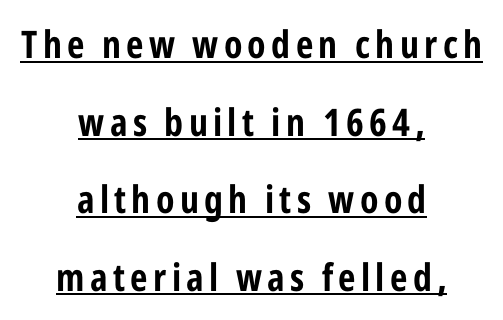
Q: Is the text bold? A: Yes.
Q: Is the text italic (slanted)? A: No, it is upright.
Q: Is the typeface a serif or a sans-serif typeface? A: Sans-serif.
Q: Is the text underlined? A: Yes.
Q: How is the paragraph aligned? A: Centered.
Q: Is the spacing between lines tight, normal or loose? A: Loose.
Q: Width (condensed, normal, or wide)? A: Condensed.
Q: Stroke contrast? A: Low.
Q: x-height? A: Medium.
Q: Monospaced? A: No.
